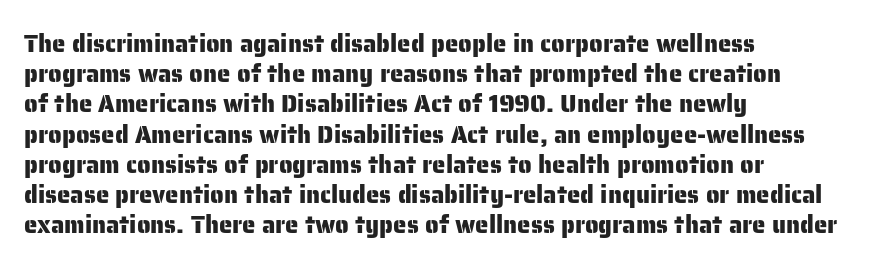
Leading: standard. Ascenders rise straight up at ninety degrees. The text block is weighted toward the left margin, trailing off unevenly rightward. Default kerning and tracking; the words read as compact shapes. Underlining? Definitely not there.
